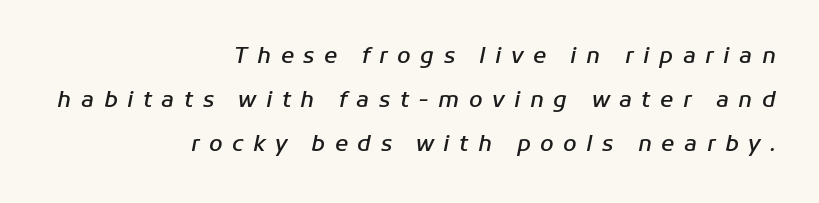
The image shows 22 px text type, italic (leaning right); set right-aligned, loose line spacing (1.99x), unusually wide letter spacing (+0.43 em), not underlined.
